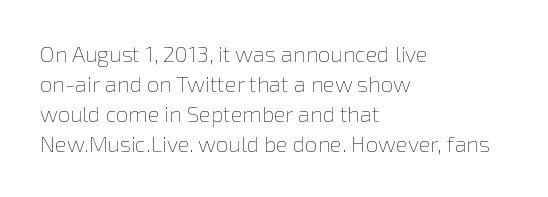
Q: Is the text bold? A: No.
Q: Is the text italic (slanted)? A: No, it is upright.
Q: Is the text underlined? A: No.
Q: How is the paragraph aligned? A: Left-aligned.
Q: Is the spacing between letters normal or unusually wide? A: Normal.
Q: Is the spacing between lines tight, normal or loose? A: Normal.
